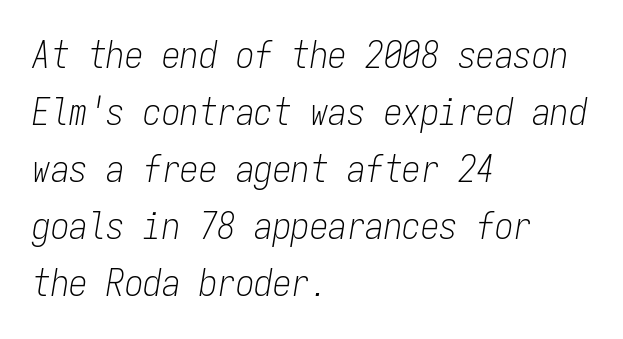
The image shows 37 px light, condensed type, italic (leaning right), monospaced; set left-aligned, normal line spacing (1.54x), normal letter spacing, not underlined; low stroke contrast and a medium x-height.
